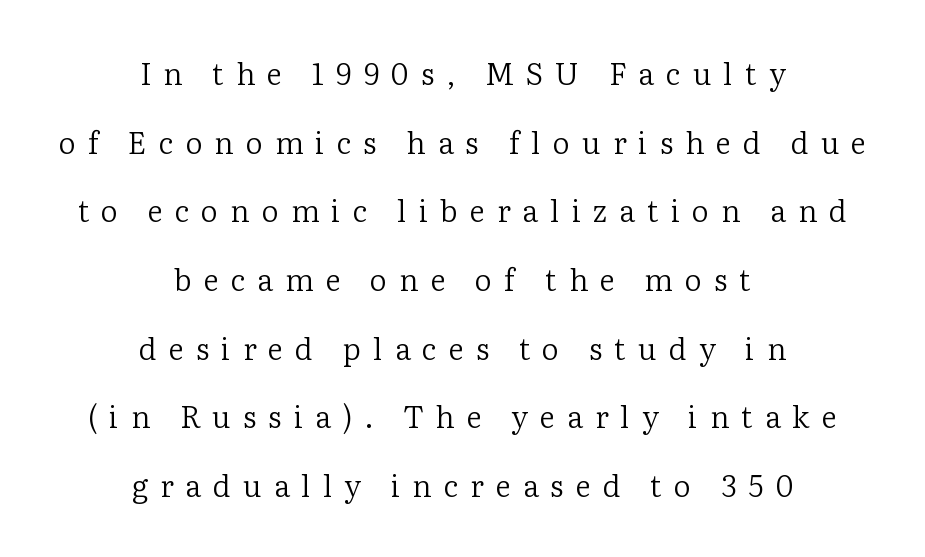
The image shows 30 px regular-weight serif type, upright; set centered, loose line spacing (2.29x), unusually wide letter spacing (+0.4 em), not underlined; low stroke contrast and a medium x-height.
